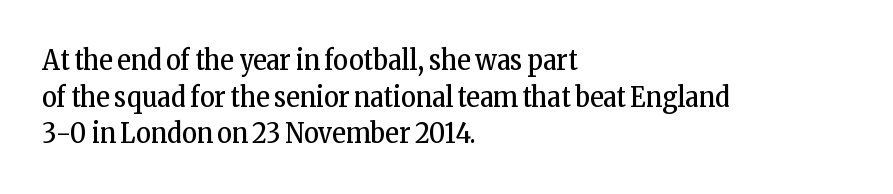
Q: Is the text bold? A: No.
Q: Is the text italic (slanted)? A: No, it is upright.
Q: Is the typeface a serif or a sans-serif typeface? A: Serif.
Q: Is the text underlined? A: No.
Q: How is the paragraph aligned? A: Left-aligned.
Q: Is the spacing between letters normal or unusually wide? A: Normal.
Q: Is the spacing between lines tight, normal or loose? A: Normal.
Q: Width (condensed, normal, or wide)? A: Condensed.
Q: Stroke contrast? A: Low.
Q: x-height? A: Medium.
Q: Monospaced? A: No.
